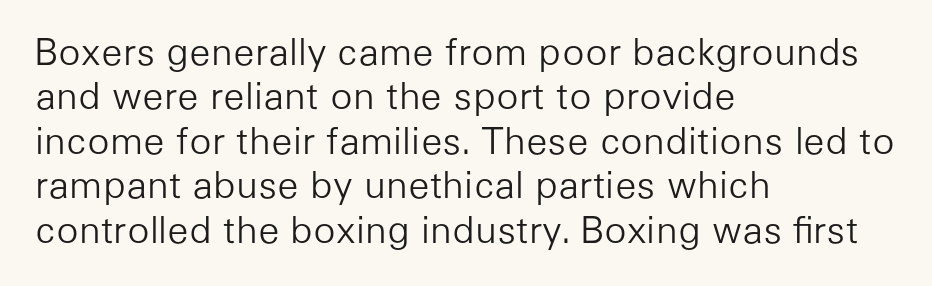
Q: Is the text bold? A: No.
Q: Is the text italic (slanted)? A: No, it is upright.
Q: Is the typeface a serif or a sans-serif typeface? A: Sans-serif.
Q: Is the text underlined? A: No.
Q: How is the paragraph aligned? A: Left-aligned.
Q: Is the spacing between letters normal or unusually wide? A: Normal.
Q: Width (condensed, normal, or wide)? A: Normal.
Q: Stroke contrast? A: Low.
Q: x-height? A: Medium.
Q: Monospaced? A: No.
